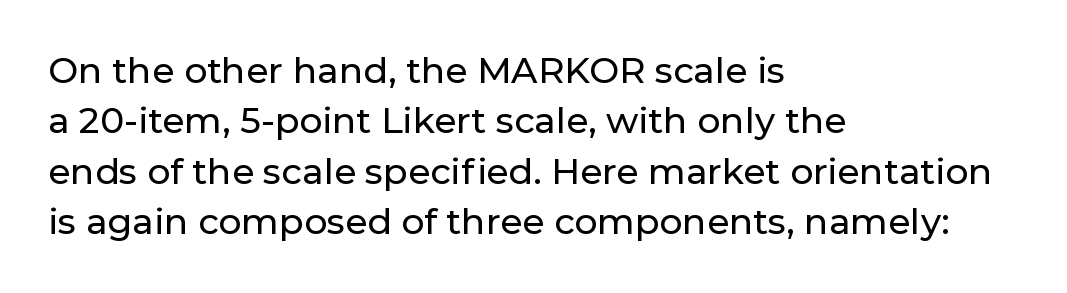
{"serif": "no", "italic": "no", "width": "normal", "stroke_contrast": "low", "x_height": "medium", "monospaced": "no", "underline": "no", "align": "left", "line_spacing": "normal", "line_spacing_ratio": 1.4, "letter_spacing": "normal", "letter_spacing_em": 0.0, "glyph_px": 36}
